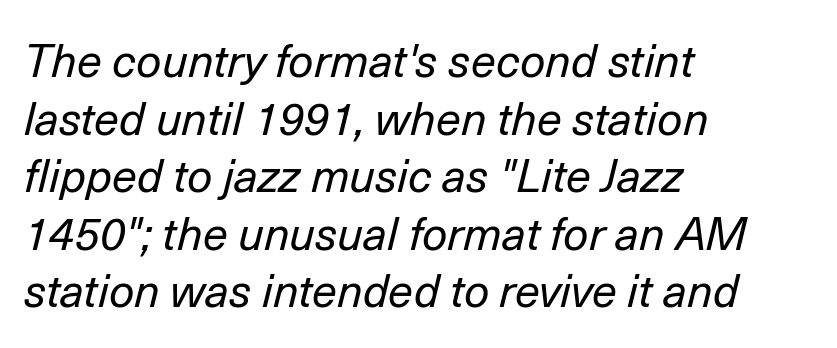
{"italic": "yes", "lean": "right", "slant_degrees": 14, "bold": "no", "weight": "regular", "width": "normal", "stroke_contrast": "low", "x_height": "medium", "monospaced": "no", "underline": "no", "align": "left", "line_spacing": "normal", "line_spacing_ratio": 1.28, "letter_spacing": "normal", "letter_spacing_em": 0.0, "glyph_px": 45}
